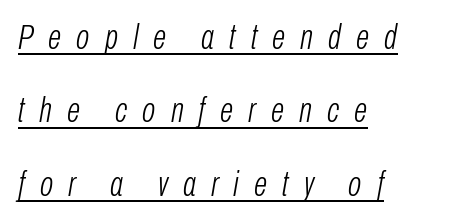
{"italic": "yes", "lean": "right", "slant_degrees": 10, "bold": "no", "weight": "light", "width": "condensed", "stroke_contrast": "low", "x_height": "medium", "monospaced": "no", "underline": "yes", "align": "left", "line_spacing": "loose", "line_spacing_ratio": 2.1, "letter_spacing": "wide", "letter_spacing_em": 0.43, "glyph_px": 35}
